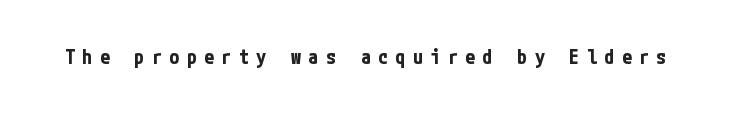
Q: Is the text bold? A: Yes.
Q: Is the text italic (slanted)? A: No, it is upright.
Q: Is the text underlined? A: No.
Q: Is the spacing between letters normal or unusually wide? A: Unusually wide.
